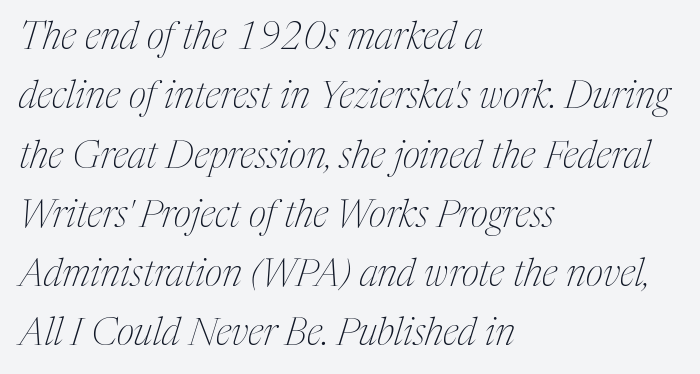
Q: Is the text bold? A: No.
Q: Is the text italic (slanted)? A: Yes, it leans right by about 17 degrees.
Q: Is the typeface a serif or a sans-serif typeface? A: Serif.
Q: Is the text underlined? A: No.
Q: How is the paragraph aligned? A: Left-aligned.
Q: Is the spacing between letters normal or unusually wide? A: Normal.
Q: Is the spacing between lines tight, normal or loose? A: Normal.
Q: Width (condensed, normal, or wide)? A: Condensed.
Q: Stroke contrast? A: Medium.
Q: x-height? A: Medium.
Q: Monospaced? A: No.
